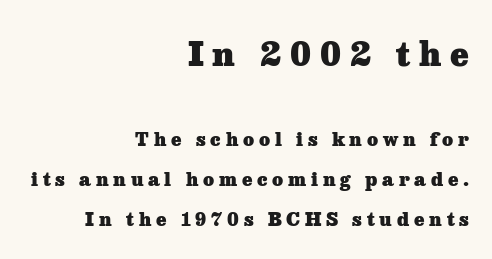
Leading: increased. Letters rest on an invisible, unmarked baseline. Is this a fixed-width face? No — the glyphs have proportional, varying widths. The passage shown has open, widely tracked lettering throughout.
